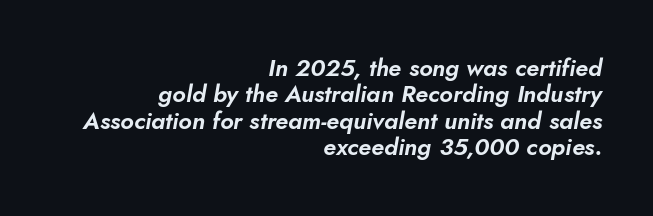
Q: Is the text italic (slanted)? A: Yes, it leans right by about 10 degrees.
Q: Is the text underlined? A: No.
Q: How is the paragraph aligned? A: Right-aligned.
Q: Is the spacing between letters normal or unusually wide? A: Normal.
Q: Is the spacing between lines tight, normal or loose? A: Tight.
